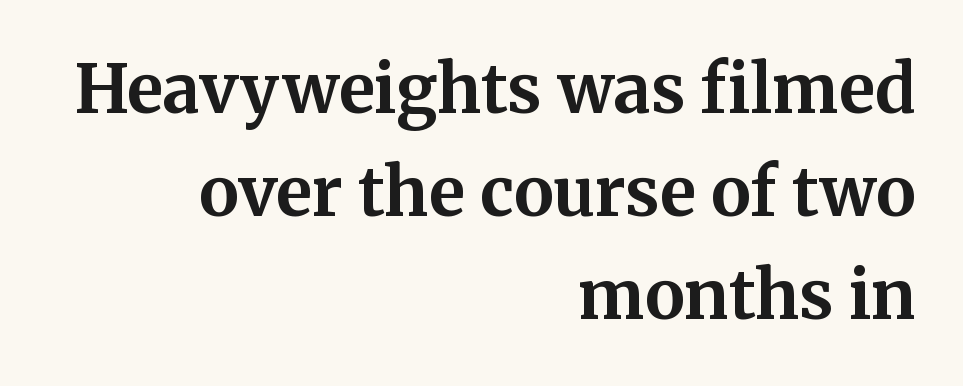
{"serif": "yes", "italic": "no", "bold": "yes", "weight": "bold", "width": "normal", "stroke_contrast": "medium", "x_height": "medium", "monospaced": "no", "underline": "no", "align": "right", "line_spacing": "normal", "line_spacing_ratio": 1.54, "letter_spacing": "normal", "letter_spacing_em": 0.0, "glyph_px": 67}
